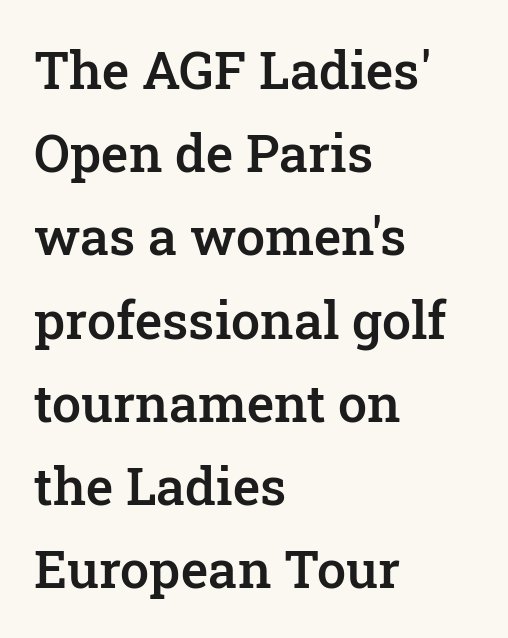
{"serif": "yes", "italic": "no", "bold": "semi", "weight": "semibold", "width": "normal", "stroke_contrast": "low", "x_height": "medium", "monospaced": "no", "underline": "no", "align": "left", "line_spacing": "normal", "line_spacing_ratio": 1.6, "letter_spacing": "normal", "letter_spacing_em": 0.0, "glyph_px": 52}
